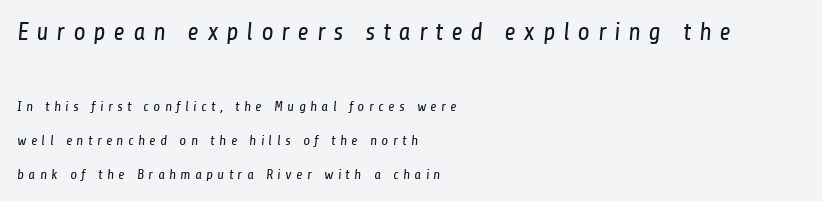
The strokes are not fattened; the text isn't bold. Size contrast runs from large at the top to small at the bottom. The glyphs are unaccompanied by any horizontal stroke below them. The block of text is sparse from top to bottom, with ample space between rows.
